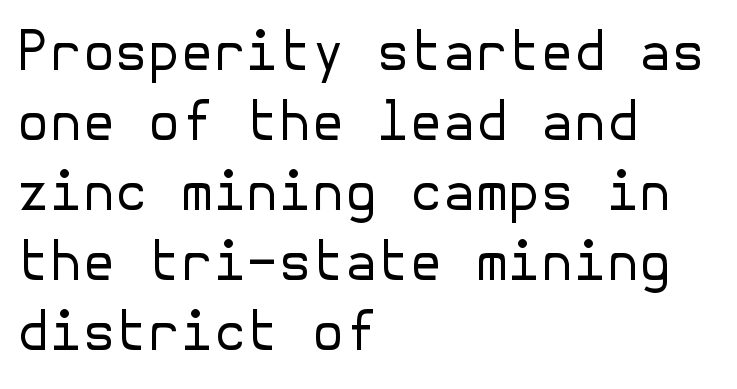
Q: Is the text bold? A: No.
Q: Is the text italic (slanted)? A: No, it is upright.
Q: Is the typeface a serif or a sans-serif typeface? A: Sans-serif.
Q: Is the text underlined? A: No.
Q: How is the paragraph aligned? A: Left-aligned.
Q: Is the spacing between letters normal or unusually wide? A: Normal.
Q: Is the spacing between lines tight, normal or loose? A: Normal.
Q: Width (condensed, normal, or wide)? A: Normal.
Q: Stroke contrast? A: Low.
Q: x-height? A: Medium.
